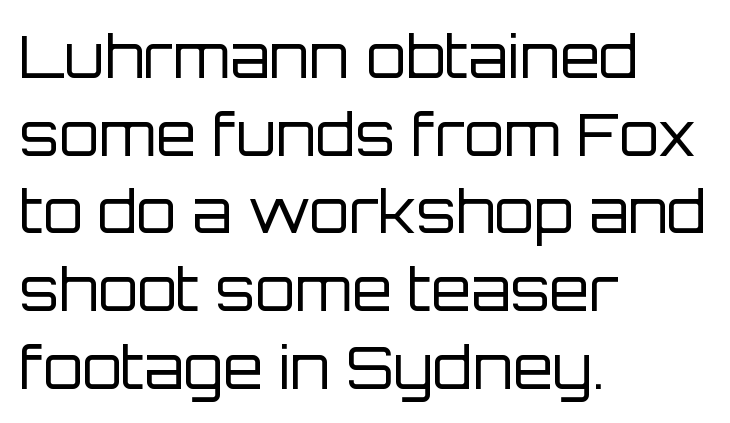
Q: Is the text bold? A: No.
Q: Is the text italic (slanted)? A: No, it is upright.
Q: Is the typeface a serif or a sans-serif typeface? A: Sans-serif.
Q: Is the text underlined? A: No.
Q: How is the paragraph aligned? A: Left-aligned.
Q: Is the spacing between letters normal or unusually wide? A: Normal.
Q: Is the spacing between lines tight, normal or loose? A: Normal.
Q: Width (condensed, normal, or wide)? A: Normal.
Q: Stroke contrast? A: Low.
Q: x-height? A: Large.
Q: Monospaced? A: No.
